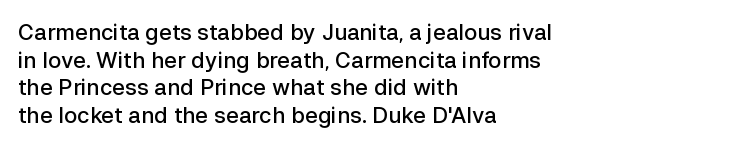
The image shows 22 px text type, upright; set left-aligned, normal line spacing (1.26x), normal letter spacing, not underlined.
